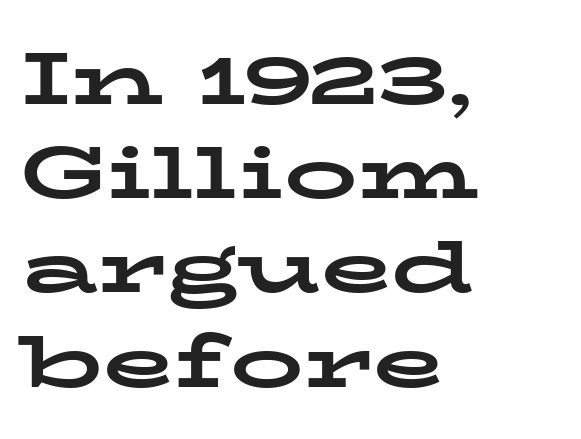
Q: Is the text bold? A: Yes.
Q: Is the text italic (slanted)? A: No, it is upright.
Q: Is the typeface a serif or a sans-serif typeface? A: Serif.
Q: Is the text underlined? A: No.
Q: How is the paragraph aligned? A: Left-aligned.
Q: Is the spacing between letters normal or unusually wide? A: Normal.
Q: Is the spacing between lines tight, normal or loose? A: Normal.
Q: Width (condensed, normal, or wide)? A: Wide.
Q: Stroke contrast? A: Low.
Q: x-height? A: Medium.
Q: Monospaced? A: No.
